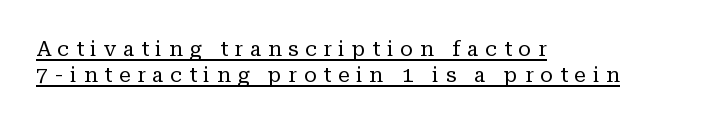
{"italic": "no", "bold": "no", "underline": "yes", "align": "left", "line_spacing_ratio": 1.22, "letter_spacing": "wide", "letter_spacing_em": 0.32, "glyph_px": 21}
